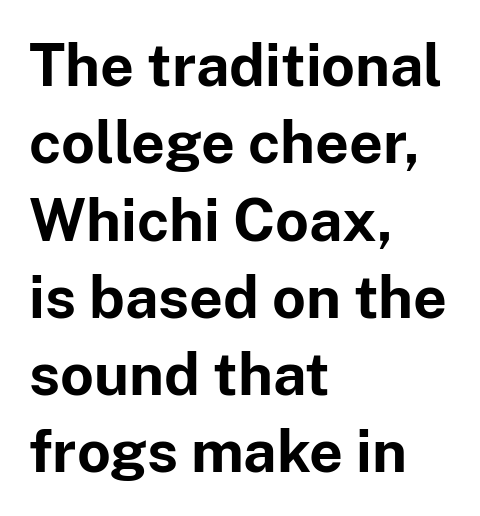
{"serif": "no", "italic": "no", "bold": "yes", "weight": "bold", "width": "normal", "stroke_contrast": "low", "x_height": "medium", "monospaced": "no", "underline": "no", "align": "left", "line_spacing": "normal", "line_spacing_ratio": 1.31, "letter_spacing": "normal", "letter_spacing_em": 0.0, "glyph_px": 59}
